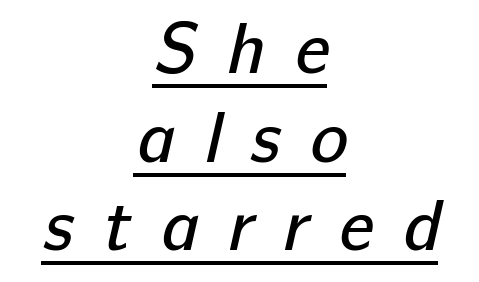
These lines sit exactly where default settings would place them. Compared with typical body copy, the letter spacing here is much looser. Classification — sans serif. A typographer would call this underscored text. Spacing verdict: proportional, widths tailored to each character.
